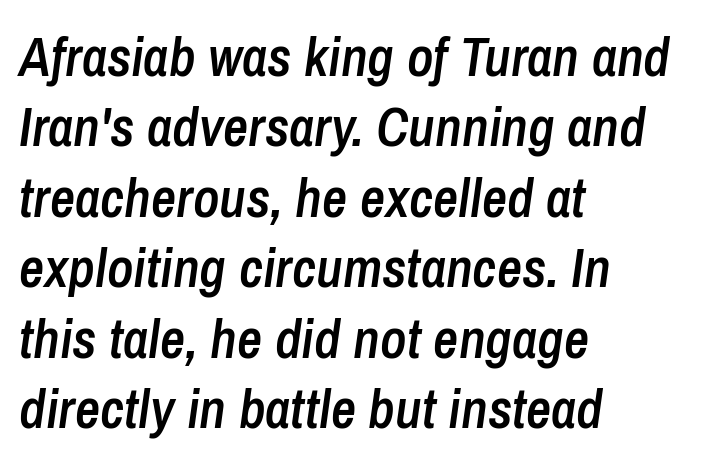
The rendering uses a semibold face; strokes are thickened but not to full bold. The passage shown is not underscored anywhere. Note the varied advance widths — an 'i' is clearly narrower than an 'm'. Evenly set lines give the paragraph a standard silhouette.
